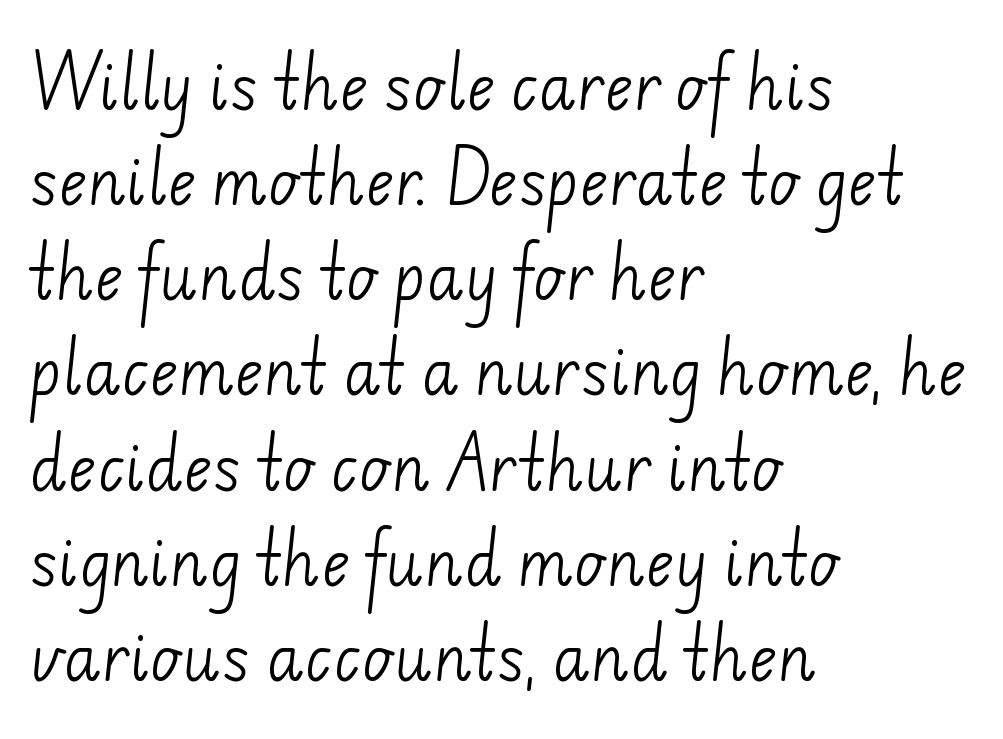
The passage shown is typeset with a sans-serif family. Decoration check: the copy has no underline. The rendering uses a moderate line-height, typical for paragraphs. Visually the block forms a straight wall on the left and a jagged coastline on the right.
